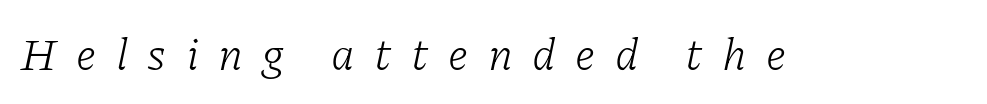
The image shows 45 px light serif type, italic (leaning right); set unusually wide letter spacing (+0.43 em), not underlined; low stroke contrast and a medium x-height.
